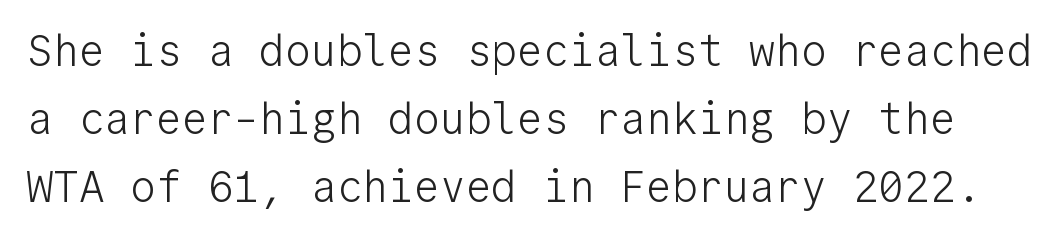
The image shows 43 px light sans-serif type, upright, monospaced; set normal line spacing (1.58x), normal letter spacing, not underlined; low stroke contrast and a medium x-height.
